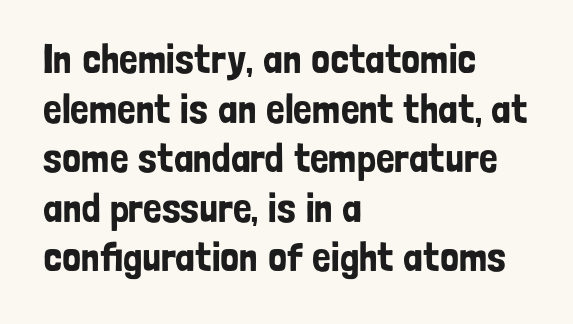
The image shows 41 px condensed sans-serif type, upright; set left-aligned, line spacing 1.21x, normal letter spacing, not underlined; low stroke contrast and a medium x-height.
